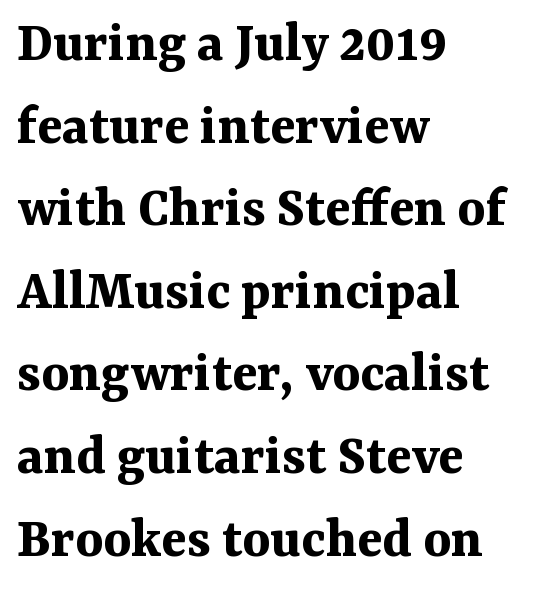
Type without underlining. Weight: bold. There is no visible air inserted between adjacent glyphs. Leading matches the norm, producing a regular column.
